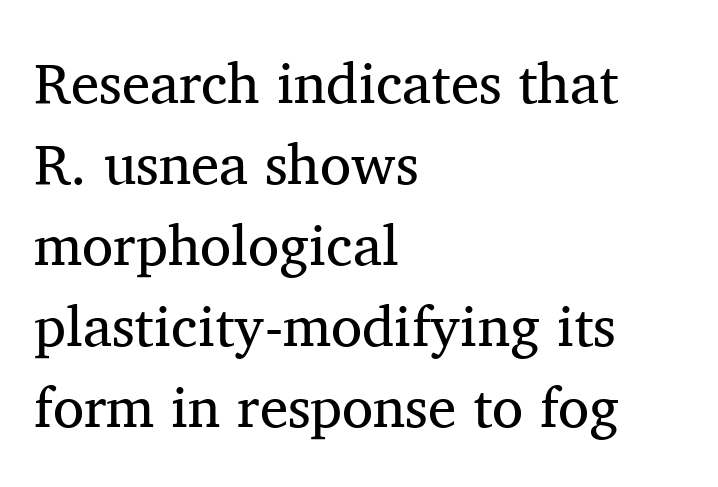
Q: Is the text bold? A: No.
Q: Is the text italic (slanted)? A: No, it is upright.
Q: Is the typeface a serif or a sans-serif typeface? A: Serif.
Q: Is the text underlined? A: No.
Q: How is the paragraph aligned? A: Left-aligned.
Q: Is the spacing between letters normal or unusually wide? A: Normal.
Q: Is the spacing between lines tight, normal or loose? A: Normal.
Q: Width (condensed, normal, or wide)? A: Normal.
Q: Stroke contrast? A: Medium.
Q: x-height? A: Medium.
Q: Monospaced? A: No.
